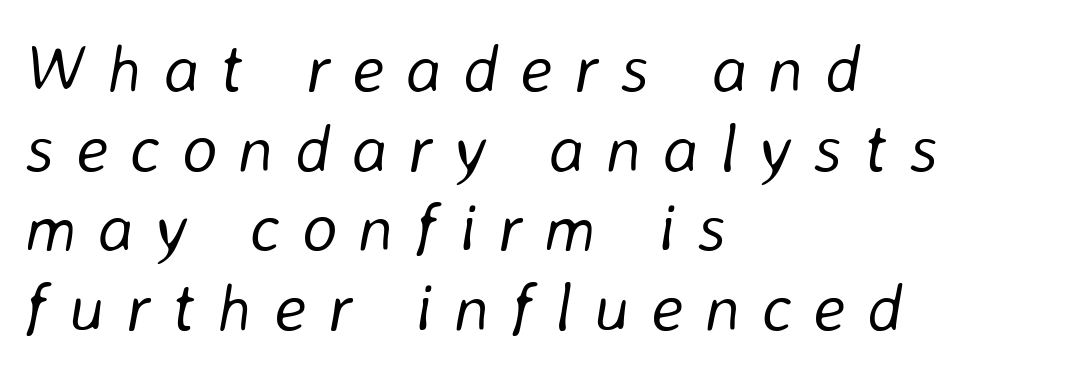
Underlining? Definitely not there. Horizontal alignment here is leftward, the default for most running prose. The typesetting does not lean heavy: it is not bold. A typesetter would call this heavily tracked-out type. These lines are rendered in a variable-pitch font.
